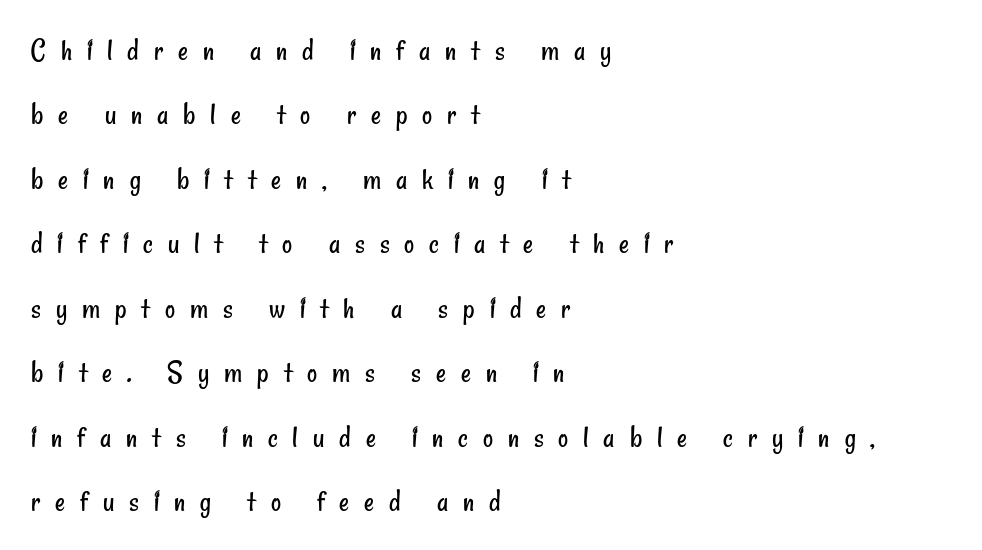
The image shows 31 px regular-weight, condensed sans-serif type; set left-aligned, loose line spacing (2.08x), unusually wide letter spacing (+0.48 em), not underlined; low stroke contrast and a small x-height.
